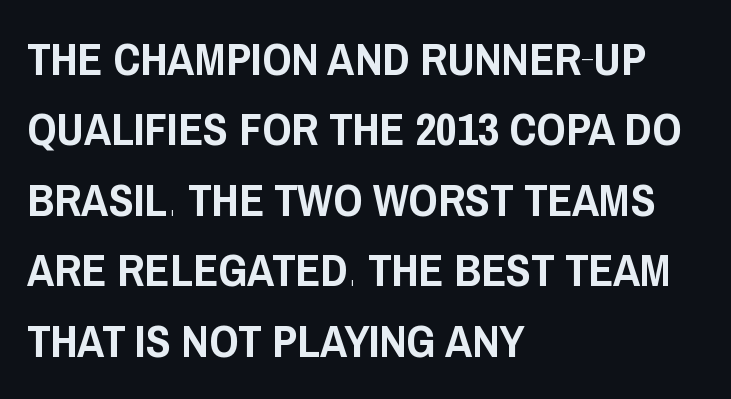
Do the characters align in a grid? No, the font is proportional. Rows of type keep a routine distance in the vertical direction. Underlining? Definitely not there. In terms of letterform style, serifs are entirely absent. The line texture is even and compact thanks to regular tracking.
